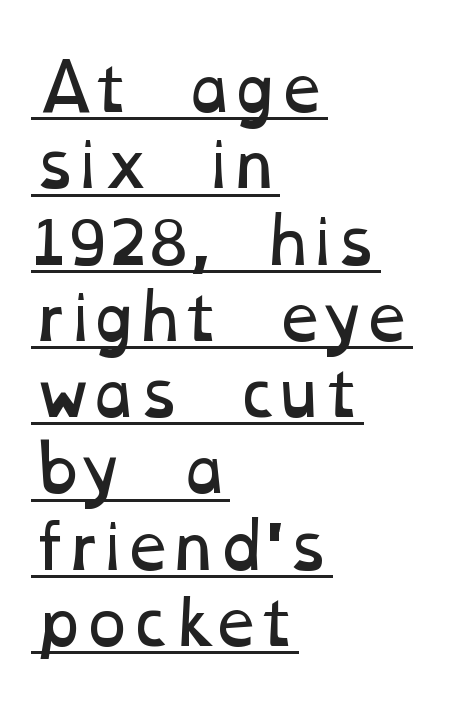
{"bold": "no", "weight": "regular", "width": "wide", "stroke_contrast": "low", "x_height": "medium", "monospaced": "no", "underline": "yes", "align": "left", "line_spacing_ratio": 1.23, "letter_spacing": "normal", "letter_spacing_em": 0.0, "glyph_px": 62}
